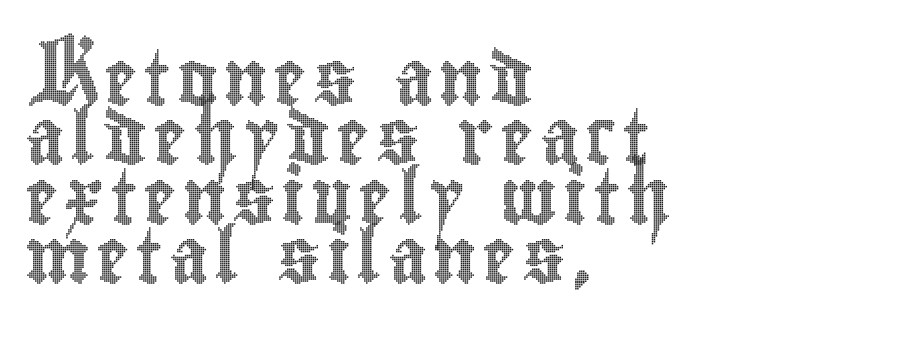
Summary of vertical rhythm: compact, with narrow interline spacing. This rendering uses left alignment, leaving the right contour irregular. Unlike italic type, these characters show no tilt at all. A bare baseline throughout the passage. These lines are rendered in a variable-pitch font.
